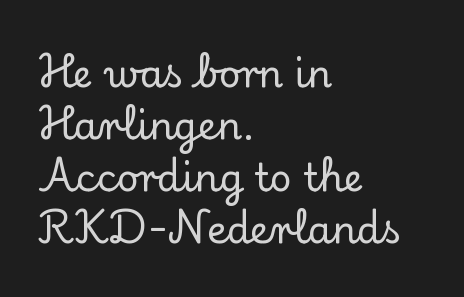
Q: Is the text italic (slanted)? A: No, it is upright.
Q: Is the typeface a serif or a sans-serif typeface? A: Serif.
Q: Is the text underlined? A: No.
Q: How is the paragraph aligned? A: Left-aligned.
Q: Is the spacing between letters normal or unusually wide? A: Normal.
Q: Is the spacing between lines tight, normal or loose? A: Normal.
Q: Width (condensed, normal, or wide)? A: Normal.
Q: Stroke contrast? A: Low.
Q: x-height? A: Small.
Q: Monospaced? A: No.
